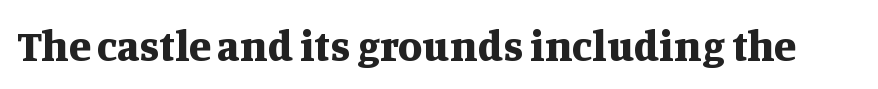
The image shows 44 px bold serif type, upright; set normal letter spacing, not underlined; medium stroke contrast and a large x-height.
